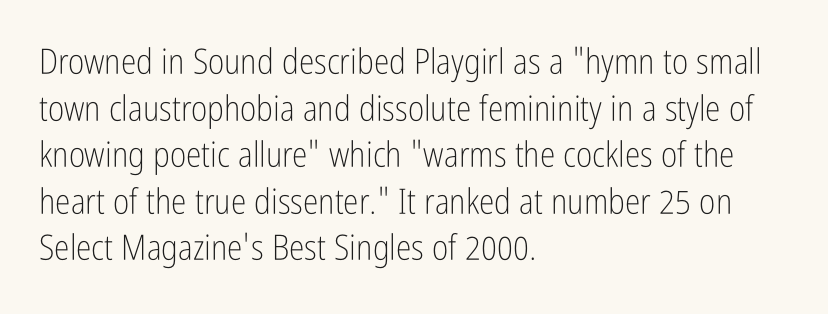
The image shows 35 px light, condensed sans-serif type, upright; set left-aligned, normal line spacing (1.33x), normal letter spacing, not underlined; low stroke contrast and a medium x-height.
